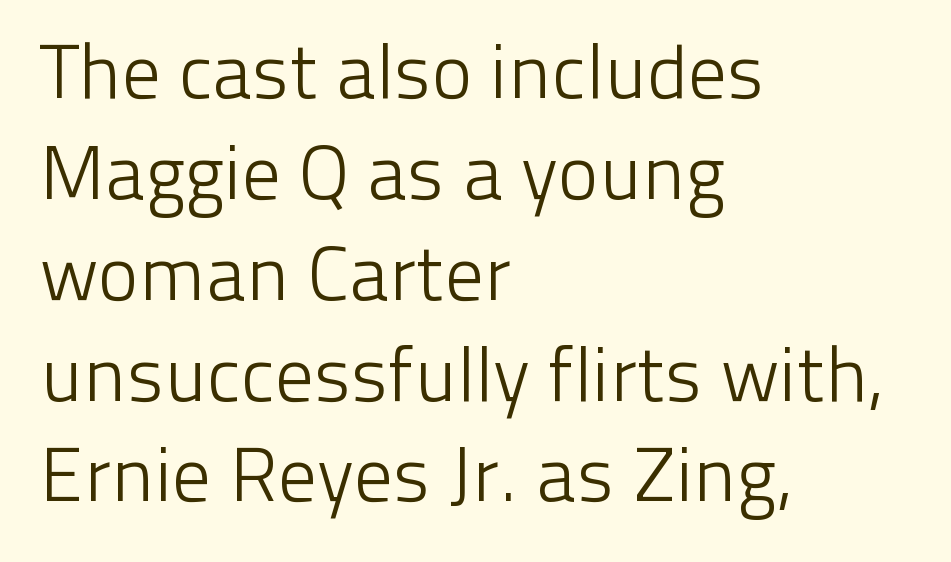
Q: Is the text bold? A: No.
Q: Is the text italic (slanted)? A: No, it is upright.
Q: Is the typeface a serif or a sans-serif typeface? A: Sans-serif.
Q: Is the text underlined? A: No.
Q: How is the paragraph aligned? A: Left-aligned.
Q: Is the spacing between letters normal or unusually wide? A: Normal.
Q: Is the spacing between lines tight, normal or loose? A: Normal.
Q: Width (condensed, normal, or wide)? A: Normal.
Q: Stroke contrast? A: Low.
Q: x-height? A: Medium.
Q: Monospaced? A: No.
